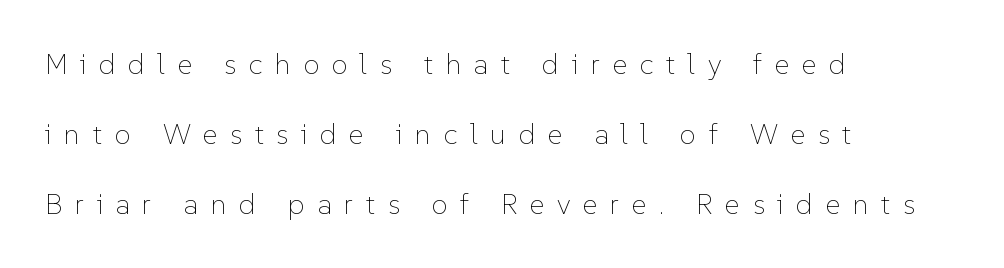
The image shows 29 px thin type, upright; set left-aligned, loose line spacing (2.41x), unusually wide letter spacing (+0.43 em), not underlined; low stroke contrast and a medium x-height.
